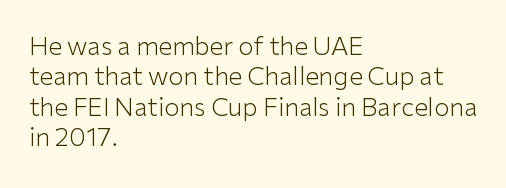
The image shows 25 px text type, upright; set left-aligned, line spacing 1.22x, normal letter spacing, not underlined.
